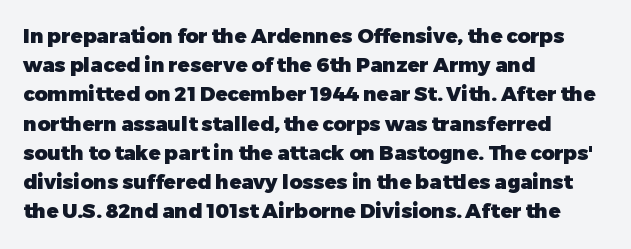
Q: Is the text bold? A: Yes.
Q: Is the text italic (slanted)? A: No, it is upright.
Q: Is the text underlined? A: No.
Q: How is the paragraph aligned? A: Left-aligned.
Q: Is the spacing between letters normal or unusually wide? A: Normal.
Q: Is the spacing between lines tight, normal or loose? A: Normal.
